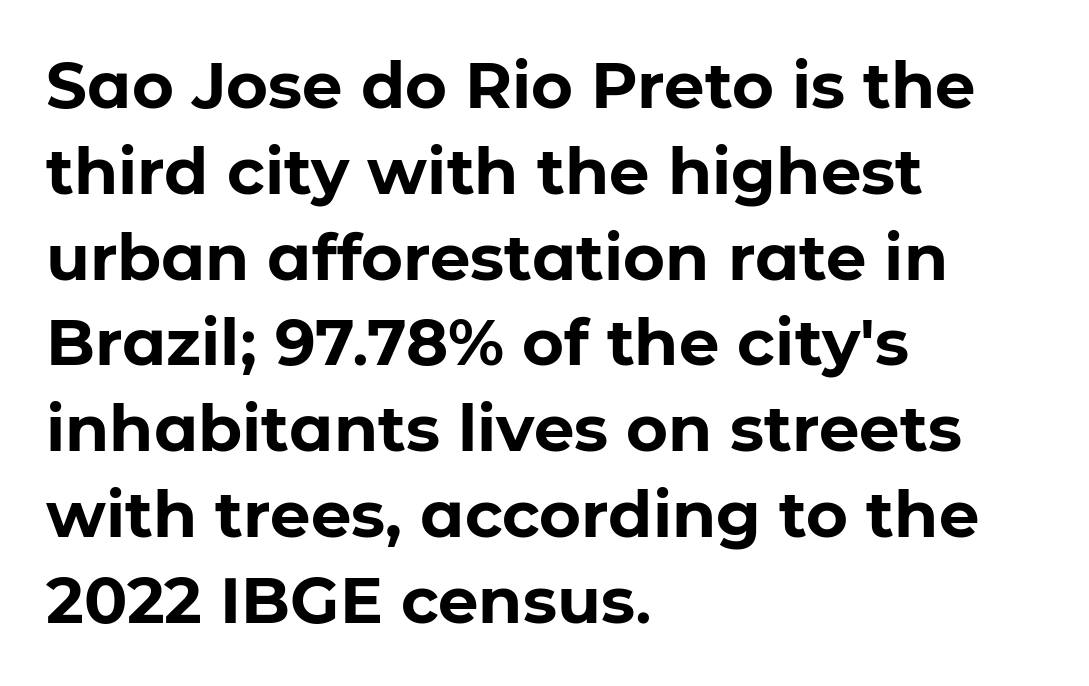
Rendered with straight, roman letterforms. The passage shown is typed in a proportional face where columns would drift. Every row of glyphs begins at an identical x-position on the left. The block of text has a typical density, with ordinary space between rows.
